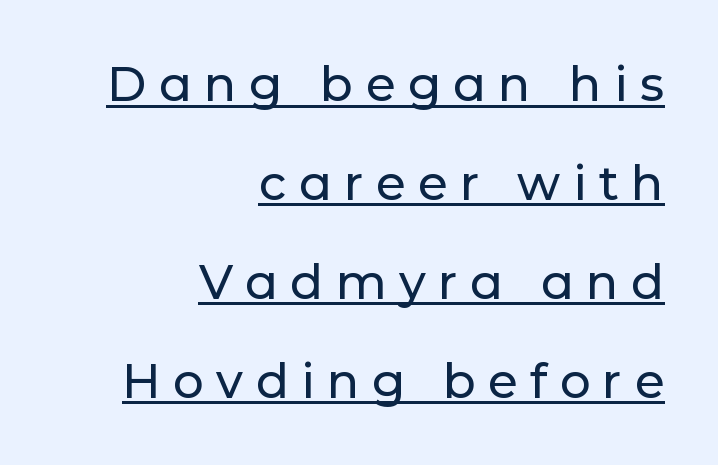
{"serif": "no", "italic": "no", "width": "normal", "stroke_contrast": "low", "x_height": "medium", "monospaced": "no", "underline": "yes", "align": "right", "line_spacing": "loose", "line_spacing_ratio": 2.06, "letter_spacing": "wide", "letter_spacing_em": 0.26, "glyph_px": 48}
